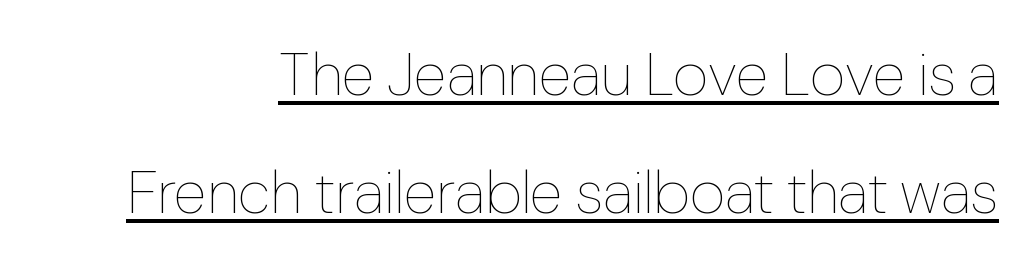
Q: Is the text bold? A: No.
Q: Is the text italic (slanted)? A: No, it is upright.
Q: Is the text underlined? A: Yes.
Q: Is the spacing between letters normal or unusually wide? A: Normal.
Q: Is the spacing between lines tight, normal or loose? A: Loose.
Q: Width (condensed, normal, or wide)? A: Normal.
Q: Stroke contrast? A: Low.
Q: x-height? A: Medium.
Q: Monospaced? A: No.
